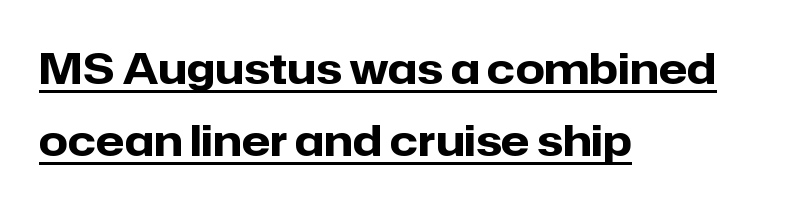
Q: Is the text bold? A: Yes.
Q: Is the text italic (slanted)? A: No, it is upright.
Q: Is the typeface a serif or a sans-serif typeface? A: Sans-serif.
Q: Is the text underlined? A: Yes.
Q: How is the paragraph aligned? A: Left-aligned.
Q: Is the spacing between letters normal or unusually wide? A: Normal.
Q: Width (condensed, normal, or wide)? A: Normal.
Q: Stroke contrast? A: Low.
Q: x-height? A: Medium.
Q: Monospaced? A: No.
